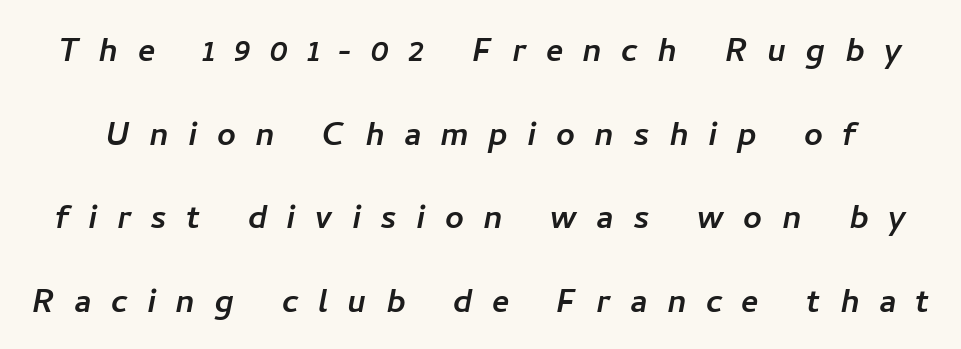
Q: Is the typeface a serif or a sans-serif typeface? A: Sans-serif.
Q: Is the text underlined? A: No.
Q: Is the spacing between letters normal or unusually wide? A: Unusually wide.
Q: Is the spacing between lines tight, normal or loose? A: Loose.
Q: Width (condensed, normal, or wide)? A: Normal.
Q: Stroke contrast? A: Low.
Q: x-height? A: Medium.
Q: Monospaced? A: No.
